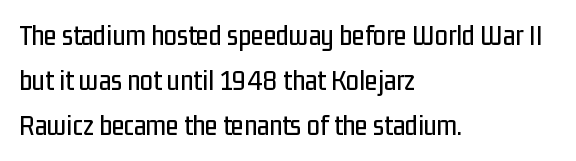
{"serif": "no", "italic": "no", "width": "condensed", "stroke_contrast": "low", "x_height": "medium", "monospaced": "no", "underline": "no", "align": "left", "line_spacing": "normal", "line_spacing_ratio": 1.56, "letter_spacing": "normal", "letter_spacing_em": 0.0, "glyph_px": 29}
